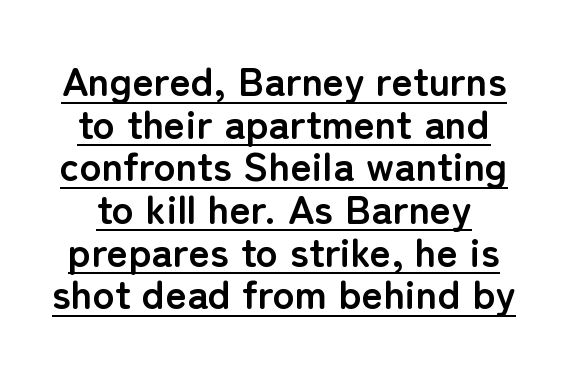
{"serif": "no", "italic": "no", "bold": "yes", "weight": "semibold", "width": "normal", "stroke_contrast": "low", "x_height": "medium", "monospaced": "no", "underline": "yes", "line_spacing": "tight", "line_spacing_ratio": 1.04, "letter_spacing": "normal", "letter_spacing_em": 0.0, "glyph_px": 41}
